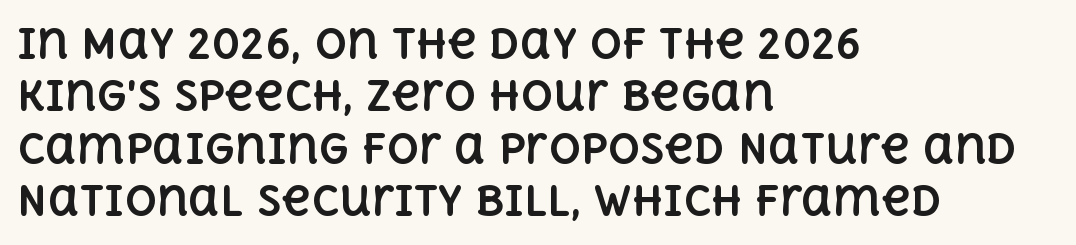
The image shows 40 px bold type, upright; set left-aligned, normal line spacing (1.31x), normal letter spacing, not underlined; a large x-height.
